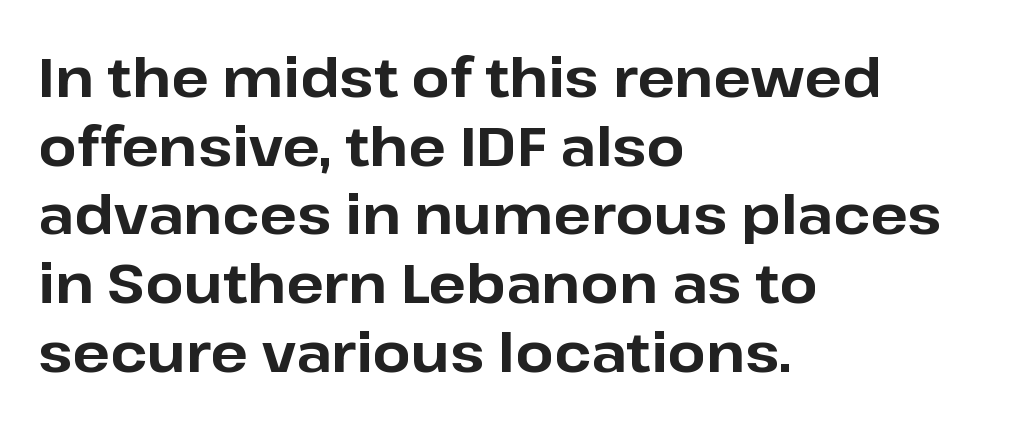
{"serif": "no", "italic": "no", "bold": "yes", "weight": "bold", "width": "normal", "stroke_contrast": "low", "x_height": "medium", "monospaced": "no", "underline": "no", "align": "left", "line_spacing": "normal", "line_spacing_ratio": 1.25, "letter_spacing": "normal", "letter_spacing_em": 0.0, "glyph_px": 55}
